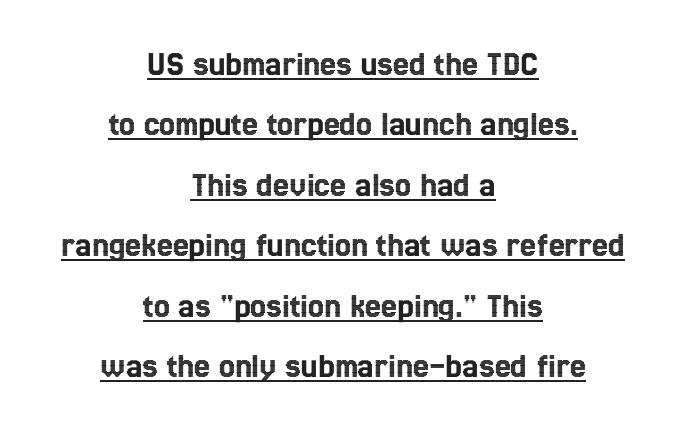
The passage shown stacks its lines at a standard gap. A roman cut, with each character standing at attention. The rendering positions every line midway between the sides. These lines are rendered in a variable-pitch font. Students, note that the glyphs here touch the page at normal intervals. Looks like someone drew a line under every word here.
